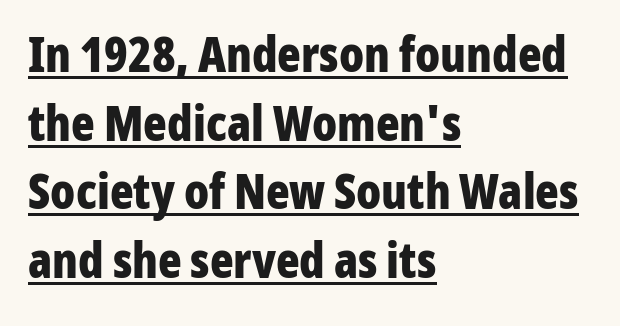
The compositor pushed each line to the left boundary. Strong, thick strokes mark this as bold type. Glance below the letters and you will spot a drawn line. A typesetter would label this face a sans. Vertically, the passage feels balanced, rows spaced as you'd expect.
